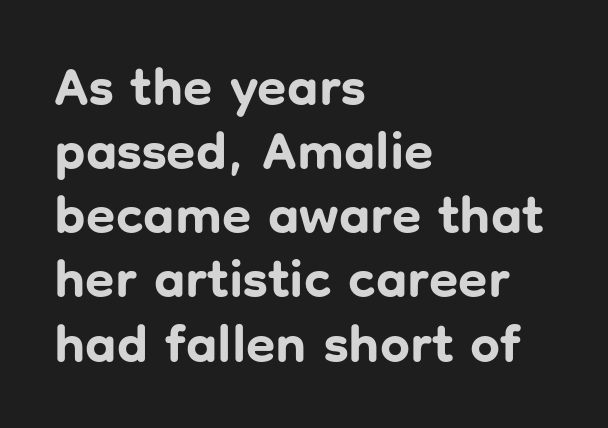
Q: Is the text bold? A: Yes.
Q: Is the text italic (slanted)? A: No, it is upright.
Q: Is the typeface a serif or a sans-serif typeface? A: Sans-serif.
Q: Is the text underlined? A: No.
Q: How is the paragraph aligned? A: Left-aligned.
Q: Is the spacing between letters normal or unusually wide? A: Normal.
Q: Width (condensed, normal, or wide)? A: Normal.
Q: Stroke contrast? A: Low.
Q: x-height? A: Medium.
Q: Monospaced? A: No.
